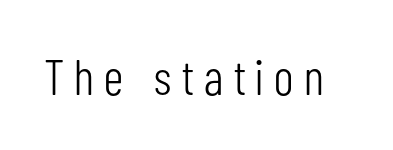
Q: Is the text bold? A: No.
Q: Is the text italic (slanted)? A: No, it is upright.
Q: Is the typeface a serif or a sans-serif typeface? A: Sans-serif.
Q: Is the text underlined? A: No.
Q: Is the spacing between letters normal or unusually wide? A: Unusually wide.
Q: Width (condensed, normal, or wide)? A: Condensed.
Q: Stroke contrast? A: Low.
Q: x-height? A: Medium.
Q: Monospaced? A: No.
